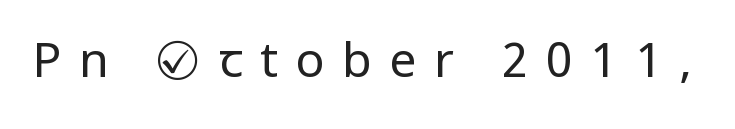
Q: Is the text bold? A: No.
Q: Is the text italic (slanted)? A: No, it is upright.
Q: Is the typeface a serif or a sans-serif typeface? A: Sans-serif.
Q: Is the text underlined? A: No.
Q: Is the spacing between letters normal or unusually wide? A: Unusually wide.
Q: Width (condensed, normal, or wide)? A: Condensed.
Q: Stroke contrast? A: Low.
Q: x-height? A: Large.
Q: Monospaced? A: No.
